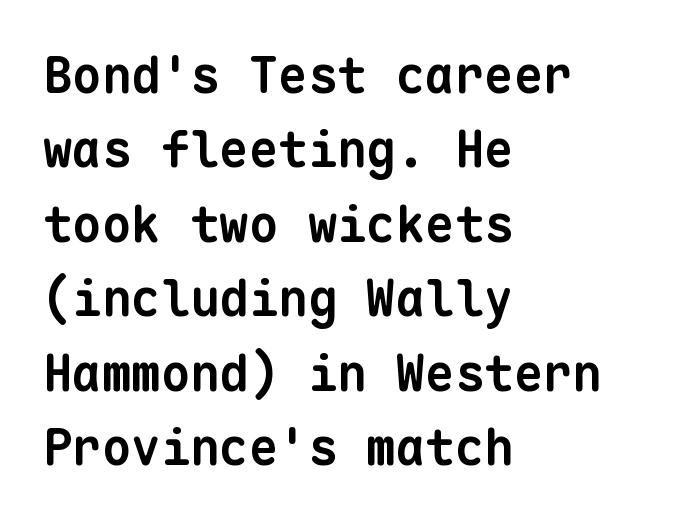
Q: Is the text bold? A: Yes.
Q: Is the typeface a serif or a sans-serif typeface? A: Sans-serif.
Q: Is the text underlined? A: No.
Q: How is the paragraph aligned? A: Left-aligned.
Q: Is the spacing between letters normal or unusually wide? A: Normal.
Q: Is the spacing between lines tight, normal or loose? A: Normal.
Q: Width (condensed, normal, or wide)? A: Normal.
Q: Stroke contrast? A: Low.
Q: x-height? A: Medium.
Q: Monospaced? A: Yes.
